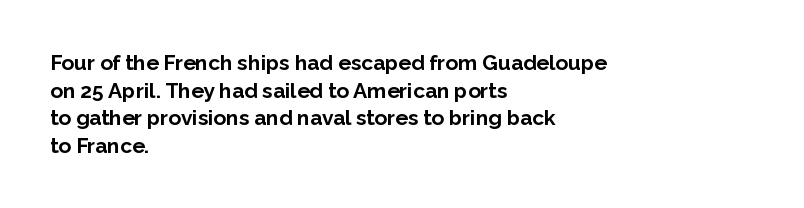
The image shows 21 px bold type, upright; set left-aligned, normal line spacing (1.31x), normal letter spacing, not underlined.
